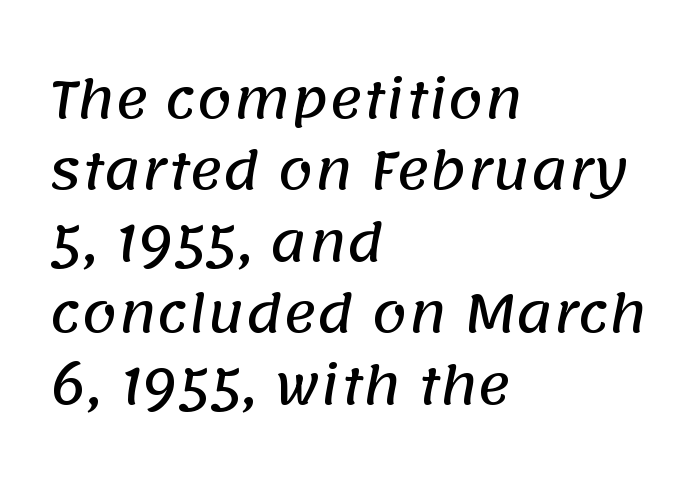
{"serif": "no", "width": "normal", "stroke_contrast": "low", "x_height": "large", "monospaced": "no", "underline": "no", "align": "left", "line_spacing": "normal", "line_spacing_ratio": 1.4, "letter_spacing": "normal", "letter_spacing_em": 0.0, "glyph_px": 51}
